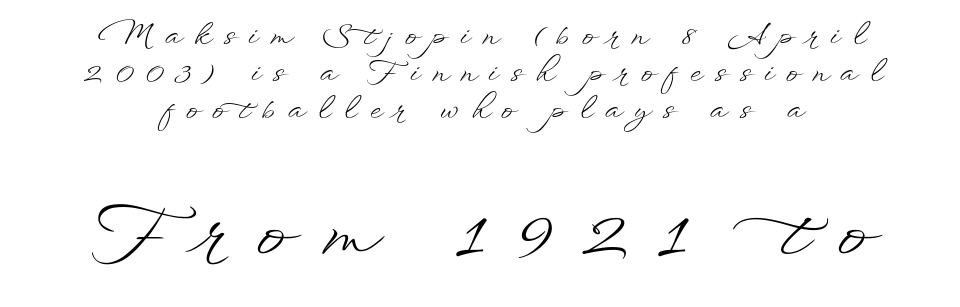
Q: Is the text bold? A: No.
Q: Is the text italic (slanted)? A: Yes.
Q: Is the text underlined? A: No.
Q: How is the paragraph aligned? A: Centered.
Q: Is the spacing between letters normal or unusually wide? A: Unusually wide.
Q: Is the spacing between lines tight, normal or loose? A: Normal.
Q: Which block of text is set in a larger size, the first (top) or the second (bottom)? A: The second (bottom) one.
Q: Width (condensed, normal, or wide)? A: Wide.
Q: Stroke contrast? A: Low.
Q: x-height? A: Small.
Q: Monospaced? A: No.
